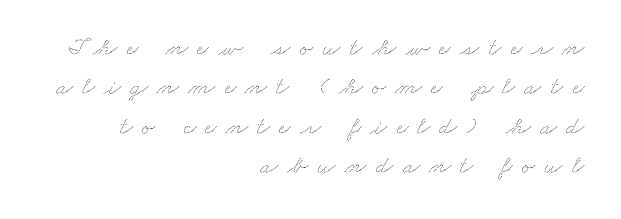
Q: Is the text underlined? A: No.
Q: How is the paragraph aligned? A: Right-aligned.
Q: Is the spacing between letters normal or unusually wide? A: Unusually wide.
Q: Is the spacing between lines tight, normal or loose? A: Normal.
